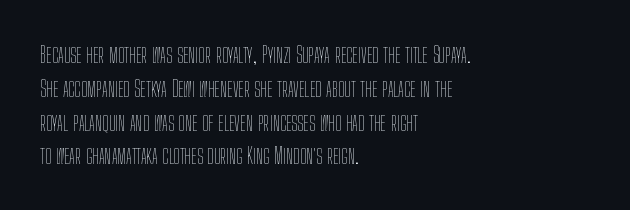
Just letters on the line, the space beneath them empty. Evenly set lines give the paragraph a standard silhouette. Heft: none added — not bold. Notice how the passage keeps a crisp vertical edge on the left only. No extra tracking has been applied to these lines. A roman cut, with each character standing at attention.
